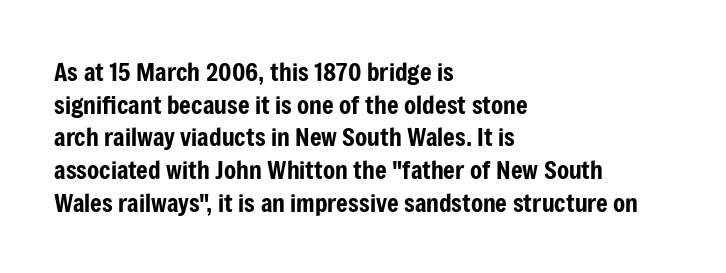
The image shows 25 px text type, upright; set left-aligned, normal line spacing (1.31x), normal letter spacing, not underlined.
